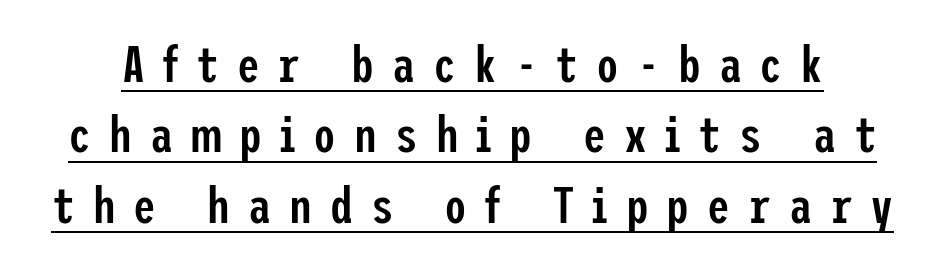
The font's upright variant was chosen for this text. The words here are underlined. The strokes are fattened partway — semibold, not bold. Each letter's strokes conclude bluntly, with no projecting serifs. The letterforms stand isolated, each surrounded by extra space. Vertical spacing — default.
